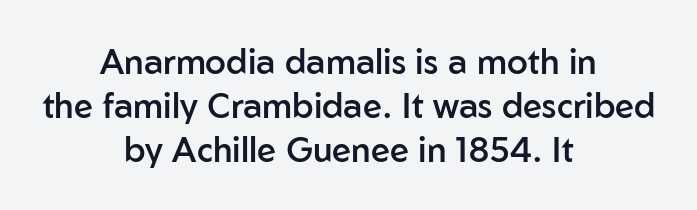
Q: Is the text bold? A: Semi-bold.
Q: Is the text italic (slanted)? A: No, it is upright.
Q: Is the typeface a serif or a sans-serif typeface? A: Sans-serif.
Q: Is the text underlined? A: No.
Q: How is the paragraph aligned? A: Centered.
Q: Is the spacing between letters normal or unusually wide? A: Normal.
Q: Is the spacing between lines tight, normal or loose? A: Normal.
Q: Width (condensed, normal, or wide)? A: Normal.
Q: Stroke contrast? A: Low.
Q: x-height? A: Medium.
Q: Monospaced? A: No.
